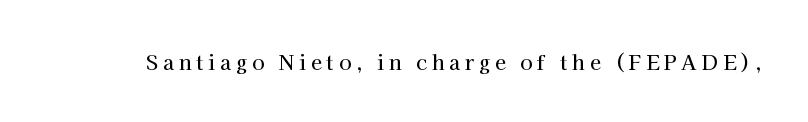
The image shows 20 px text type, upright; set unusually wide letter spacing (+0.24 em), not underlined.
